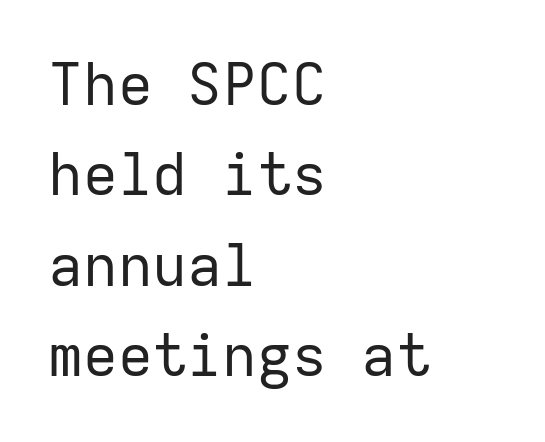
The face used here is monospaced, like something from a code editor. The passage shown is not bold in any degree. Line spacing here is normal. Posture: vertical. The designer went with a sans here, leaving each stem footless. This rendering uses left alignment, leaving the right contour irregular.
